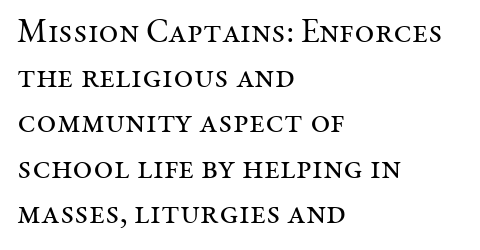
{"serif": "yes", "italic": "no", "bold": "no", "weight": "regular", "width": "normal", "stroke_contrast": "medium", "x_height": "medium", "monospaced": "no", "underline": "no", "align": "left", "line_spacing": "normal", "line_spacing_ratio": 1.33, "letter_spacing": "normal", "letter_spacing_em": 0.0, "glyph_px": 34}
